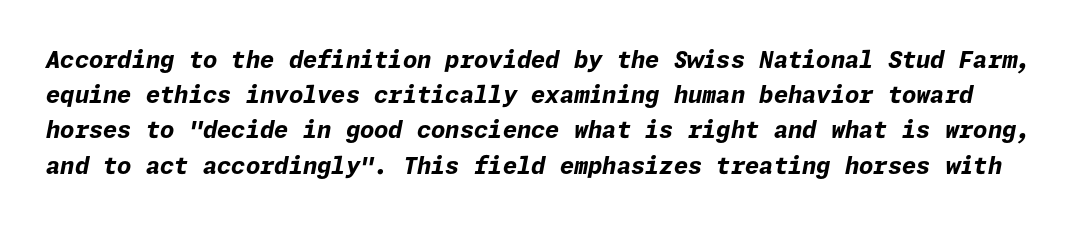
Q: Is the text bold? A: Yes.
Q: Is the text italic (slanted)? A: Yes, it leans right by about 11 degrees.
Q: Is the text underlined? A: No.
Q: Is the spacing between letters normal or unusually wide? A: Normal.
Q: Is the spacing between lines tight, normal or loose? A: Normal.
